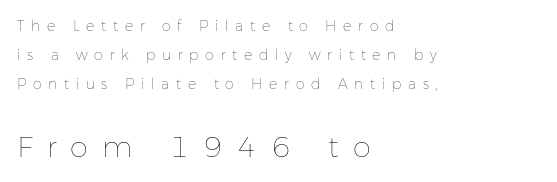
The image shows 29 px thin type, upright; set left-aligned, loose line spacing (2.08x), unusually wide letter spacing (+0.48 em), not underlined; the second (bottom) block is 2.07x larger; low stroke contrast and a medium x-height.
